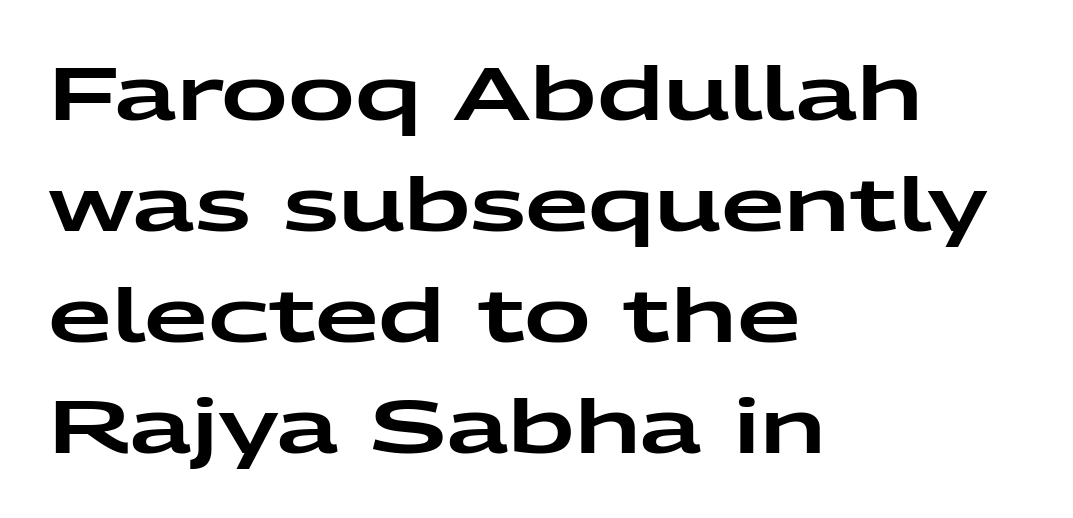
Q: Is the text italic (slanted)? A: No, it is upright.
Q: Is the typeface a serif or a sans-serif typeface? A: Sans-serif.
Q: Is the text underlined? A: No.
Q: How is the paragraph aligned? A: Left-aligned.
Q: Is the spacing between letters normal or unusually wide? A: Normal.
Q: Is the spacing between lines tight, normal or loose? A: Normal.
Q: Width (condensed, normal, or wide)? A: Wide.
Q: Stroke contrast? A: Low.
Q: x-height? A: Medium.
Q: Monospaced? A: No.
